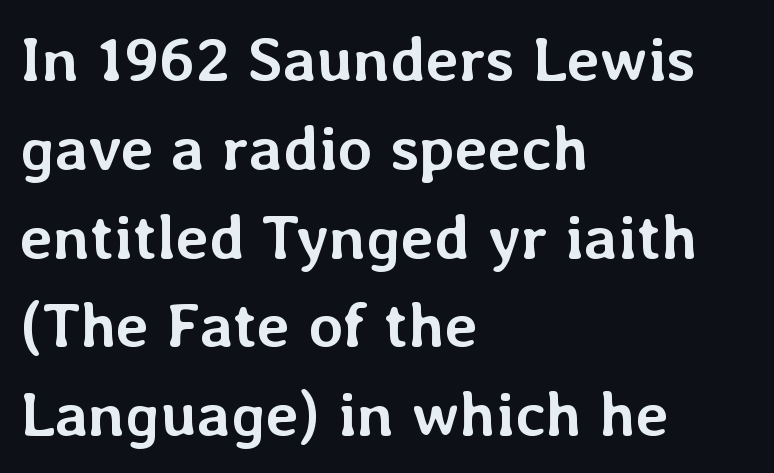
This is the regular roman posture of the typeface. Visually the block forms a straight wall on the left and a jagged coastline on the right. Regular leading. Tracking here is standard; glyphs follow each other at the usual distance.
